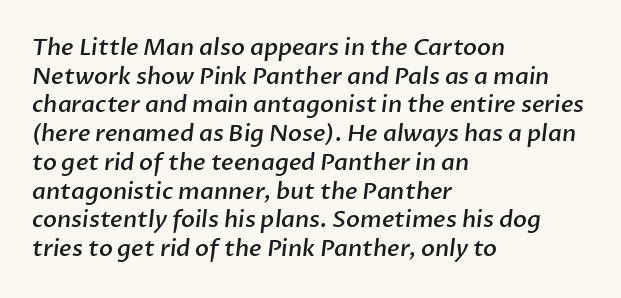
The image shows 23 px text type; set left-aligned, normal line spacing (1.25x), normal letter spacing, not underlined.
